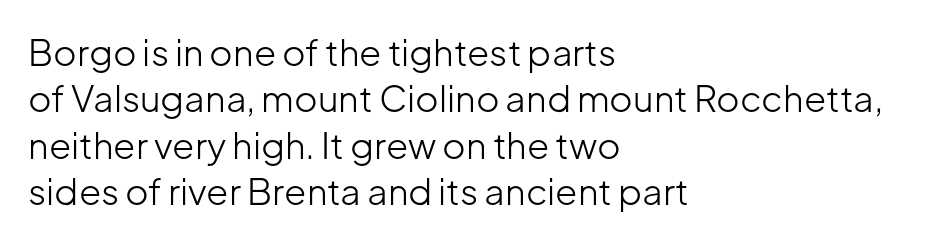
The image shows 36 px light sans-serif type, upright; set left-aligned, normal line spacing (1.29x), normal letter spacing, not underlined; low stroke contrast and a medium x-height.
